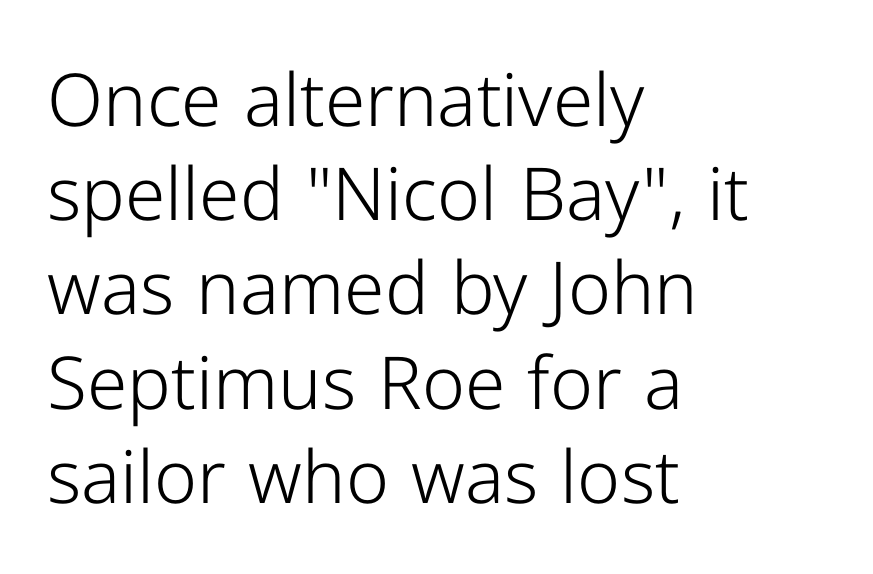
{"serif": "no", "italic": "no", "bold": "no", "weight": "light", "width": "normal", "stroke_contrast": "low", "x_height": "medium", "monospaced": "no", "underline": "no", "align": "left", "line_spacing": "normal", "line_spacing_ratio": 1.29, "letter_spacing": "normal", "letter_spacing_em": 0.0, "glyph_px": 73}
